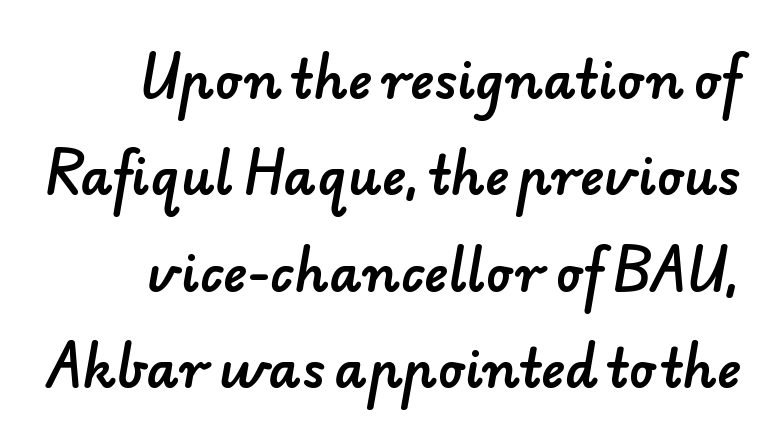
Rule under the text: the space is simply empty. Look at the tracking — it's just the regular setting, nothing added. This rendering employs a face without finishing strokes, i.e., a sans-serif. The paragraph shown leans on its right margin. Do the characters align in a grid? No, the font is proportional.
